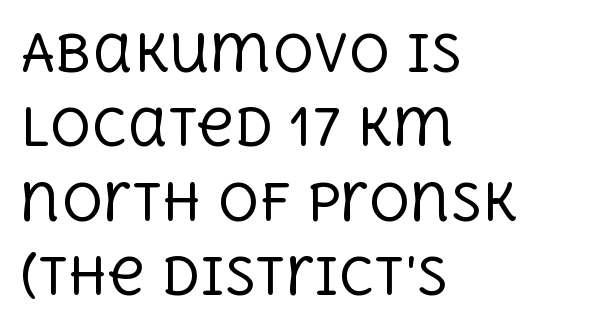
The image shows 51 px regular-weight serif type, upright; set left-aligned, normal line spacing (1.46x), normal letter spacing, not underlined; a large x-height.
